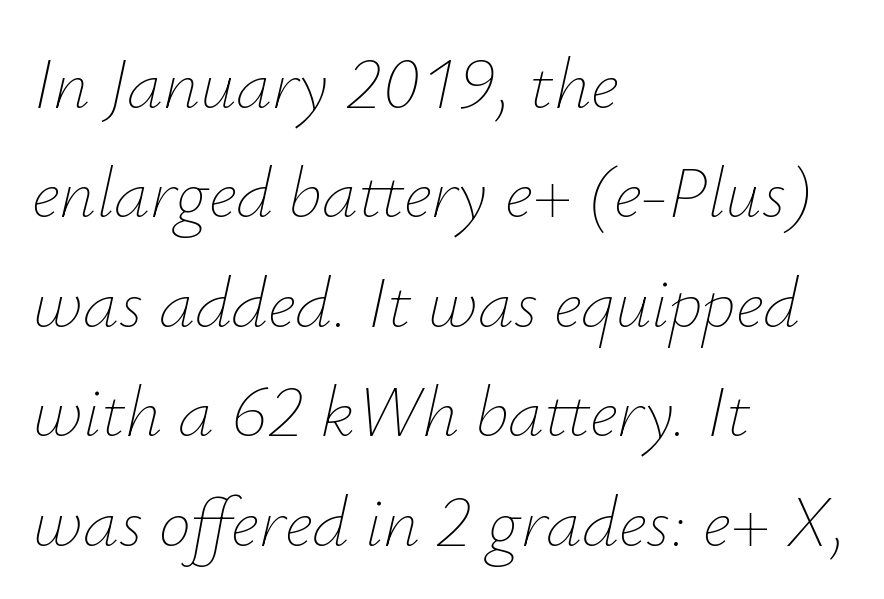
{"italic": "yes", "lean": "right", "slant_degrees": 12, "bold": "no", "weight": "thin", "width": "normal", "stroke_contrast": "low", "x_height": "small", "monospaced": "no", "underline": "no", "align": "left", "line_spacing": "normal", "line_spacing_ratio": 1.52, "letter_spacing": "normal", "letter_spacing_em": 0.0, "glyph_px": 72}
